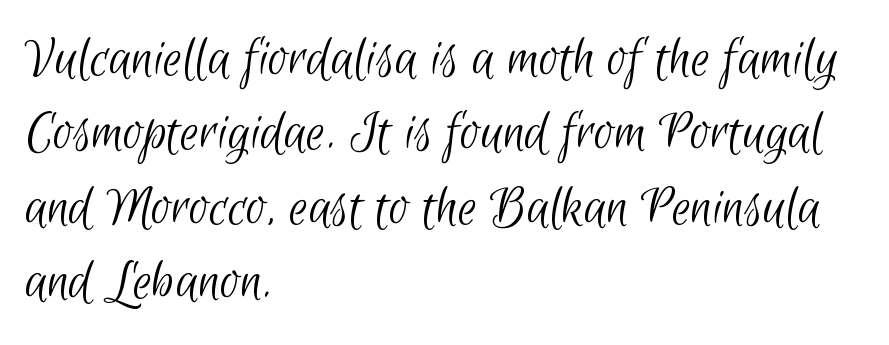
This is sans-serif lettering, the kind often seen on screens and signage. Each letter keeps its own natural width here, so spacing adapts to shape. The foot of each line stays bare and open. Here the glyphs are tracked normally, forming tight word shapes. Compared with a typical body face, this is equally light or lighter still.
